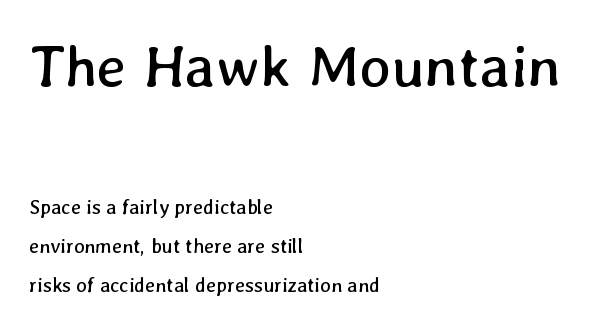
Q: Is the text bold? A: No.
Q: Is the text underlined? A: No.
Q: How is the paragraph aligned? A: Left-aligned.
Q: Is the spacing between letters normal or unusually wide? A: Normal.
Q: Is the spacing between lines tight, normal or loose? A: Loose.
Q: Which block of text is set in a larger size, the first (top) or the second (bottom)? A: The first (top) one.
Q: Width (condensed, normal, or wide)? A: Normal.
Q: Stroke contrast? A: Low.
Q: x-height? A: Medium.
Q: Monospaced? A: No.
